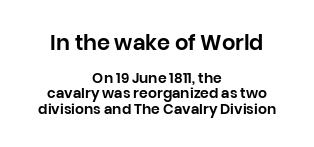
The image shows 21 px text type, upright; set centered, tight line spacing (1.1x), normal letter spacing, not underlined; the first (top) block is 1.5x larger.
